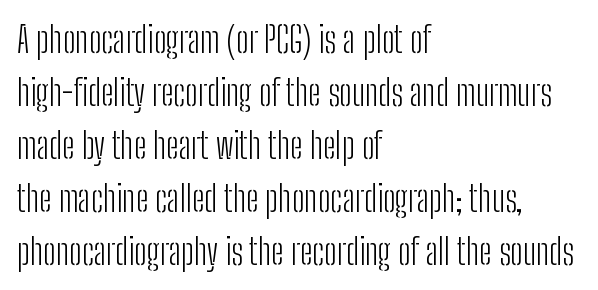
Q: Is the text bold? A: No.
Q: Is the text italic (slanted)? A: No, it is upright.
Q: Is the typeface a serif or a sans-serif typeface? A: Sans-serif.
Q: Is the text underlined? A: No.
Q: How is the paragraph aligned? A: Left-aligned.
Q: Is the spacing between letters normal or unusually wide? A: Normal.
Q: Is the spacing between lines tight, normal or loose? A: Normal.
Q: Width (condensed, normal, or wide)? A: Condensed.
Q: Stroke contrast? A: Low.
Q: x-height? A: Medium.
Q: Monospaced? A: No.
